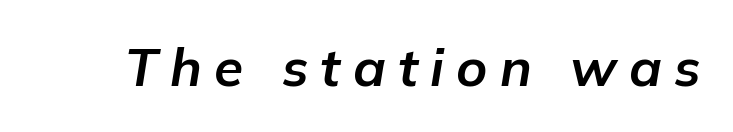
A typesetter would call this proportional, since set widths differ per character. Look at the tracking — it's clearly loosened, letters drifting apart. This is heavy type, rendered in bold. A bare baseline throughout the passage. The rendering applies a slant to the glyphs.
